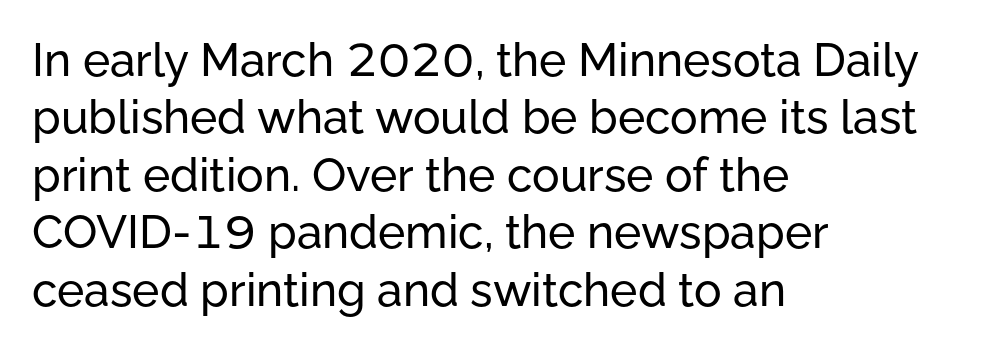
The image shows 46 px sans-serif type, upright; set left-aligned, normal line spacing (1.25x), normal letter spacing, not underlined; low stroke contrast and a medium x-height.
